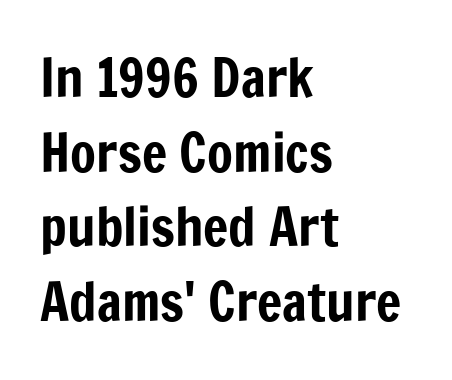
{"serif": "no", "italic": "no", "width": "condensed", "stroke_contrast": "low", "x_height": "medium", "monospaced": "no", "underline": "no", "align": "left", "line_spacing": "normal", "line_spacing_ratio": 1.41, "letter_spacing": "normal", "letter_spacing_em": 0.0, "glyph_px": 53}
